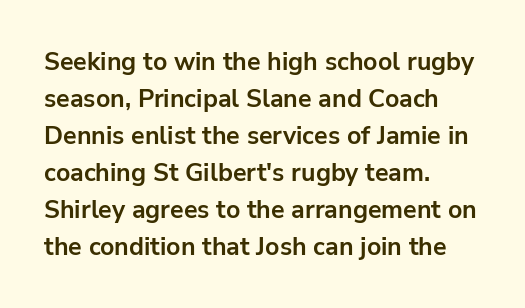
Q: Is the text bold? A: Yes.
Q: Is the text italic (slanted)? A: No, it is upright.
Q: Is the text underlined? A: No.
Q: How is the paragraph aligned? A: Left-aligned.
Q: Is the spacing between letters normal or unusually wide? A: Normal.
Q: Is the spacing between lines tight, normal or loose? A: Normal.
